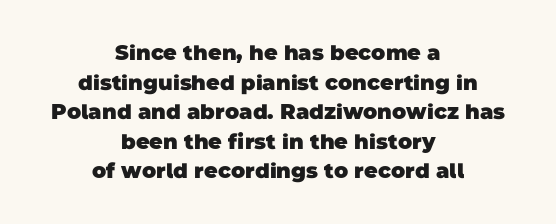
Q: Is the text bold? A: Yes.
Q: Is the text underlined? A: No.
Q: How is the paragraph aligned? A: Centered.
Q: Is the spacing between letters normal or unusually wide? A: Normal.
Q: Is the spacing between lines tight, normal or loose? A: Normal.
